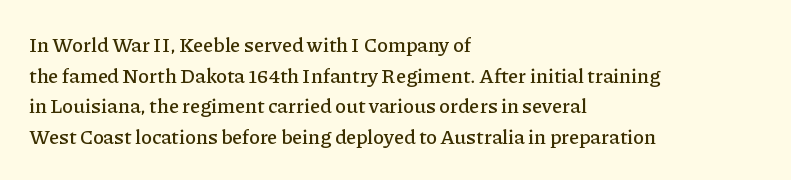
{"italic": "no", "underline": "no", "align": "left", "line_spacing": "normal", "line_spacing_ratio": 1.53, "letter_spacing": "normal", "letter_spacing_em": 0.0, "glyph_px": 20}
